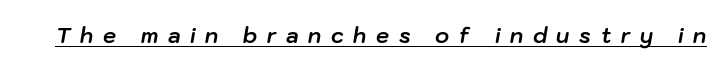
The letterforms stand isolated, each surrounded by extra space. Emphasis by weight is at full strength: bold. Every character sits at an angle, as italics do. The glyphs are accompanied by a horizontal stroke just below them.
